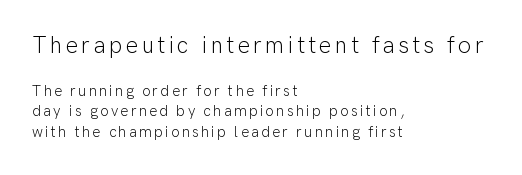
{"italic": "no", "bold": "no", "underline": "no", "align": "left", "line_spacing": "normal", "line_spacing_ratio": 1.37, "larger_block": "first", "size_ratio": 1.53, "glyph_px": 23}
